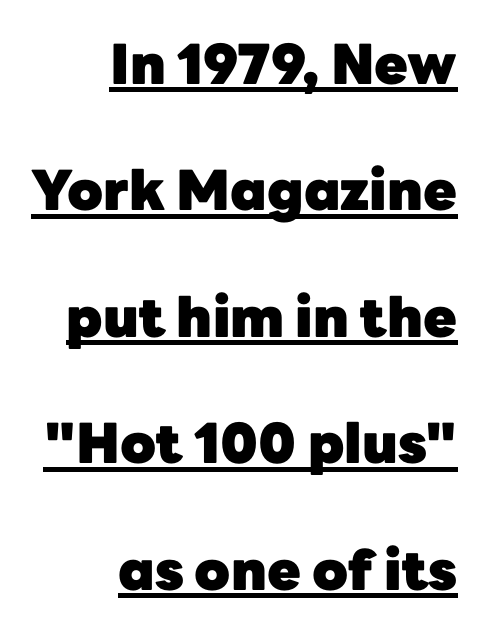
Q: Is the text bold? A: Yes.
Q: Is the text italic (slanted)? A: No, it is upright.
Q: Is the typeface a serif or a sans-serif typeface? A: Sans-serif.
Q: Is the text underlined? A: Yes.
Q: How is the paragraph aligned? A: Right-aligned.
Q: Is the spacing between letters normal or unusually wide? A: Normal.
Q: Is the spacing between lines tight, normal or loose? A: Loose.
Q: Width (condensed, normal, or wide)? A: Normal.
Q: Stroke contrast? A: Low.
Q: x-height? A: Medium.
Q: Monospaced? A: No.
